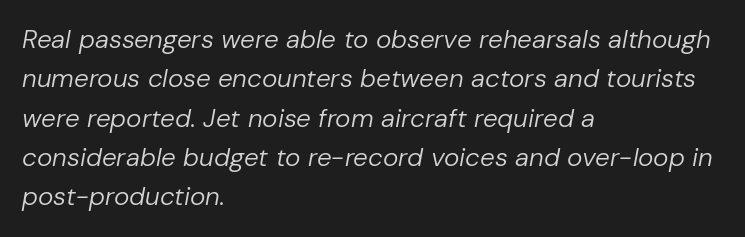
{"italic": "yes", "lean": "right", "slant_degrees": 10, "bold": "no", "underline": "no", "align": "left", "line_spacing": "normal", "line_spacing_ratio": 1.51, "letter_spacing": "normal", "letter_spacing_em": 0.0, "glyph_px": 26}
